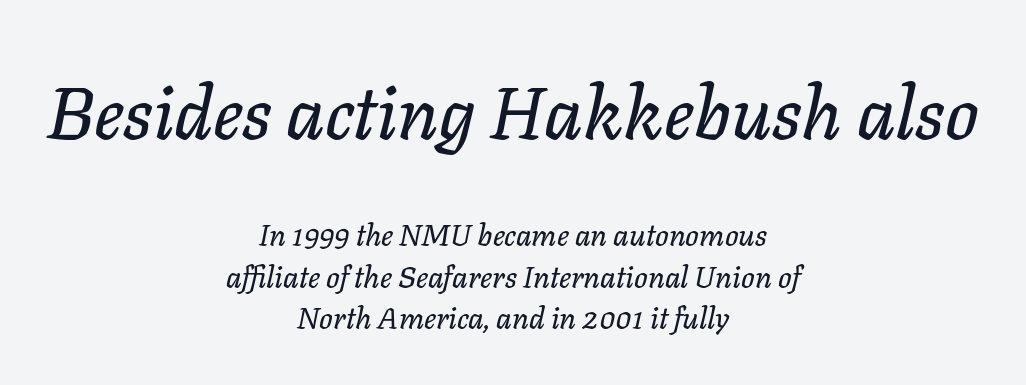
{"italic": "yes", "lean": "right", "slant_degrees": 11, "width": "normal", "stroke_contrast": "low", "x_height": "medium", "monospaced": "no", "underline": "no", "align": "center", "line_spacing": "normal", "line_spacing_ratio": 1.39, "letter_spacing": "normal", "letter_spacing_em": 0.0, "larger_block": "first", "size_ratio": 2.47, "glyph_px": 74}
